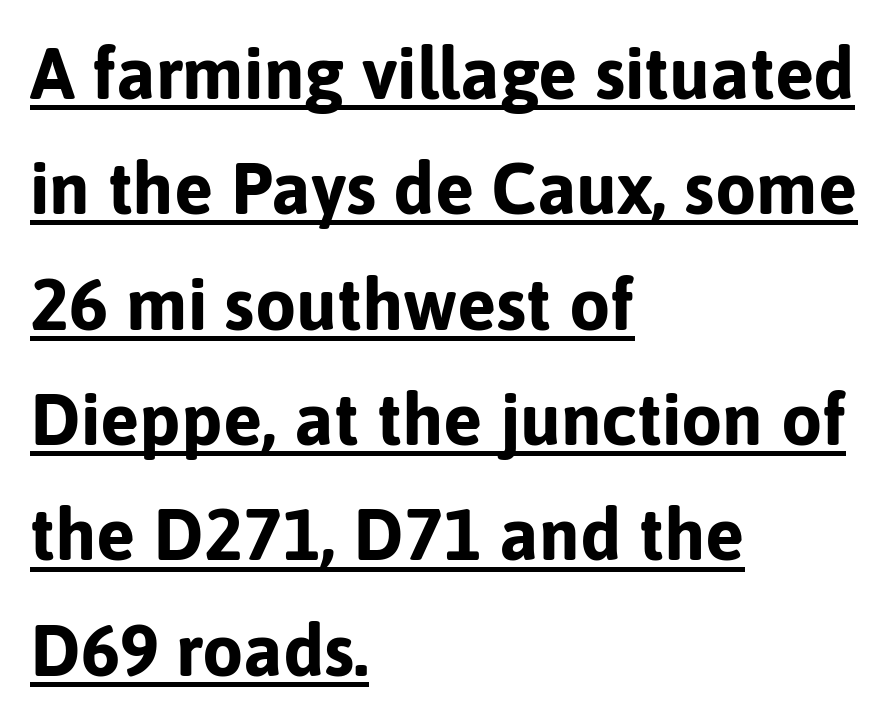
Q: Is the text bold? A: Yes.
Q: Is the text italic (slanted)? A: No, it is upright.
Q: Is the typeface a serif or a sans-serif typeface? A: Sans-serif.
Q: Is the text underlined? A: Yes.
Q: How is the paragraph aligned? A: Left-aligned.
Q: Is the spacing between letters normal or unusually wide? A: Normal.
Q: Is the spacing between lines tight, normal or loose? A: Normal.
Q: Width (condensed, normal, or wide)? A: Normal.
Q: Stroke contrast? A: Low.
Q: x-height? A: Medium.
Q: Monospaced? A: No.
